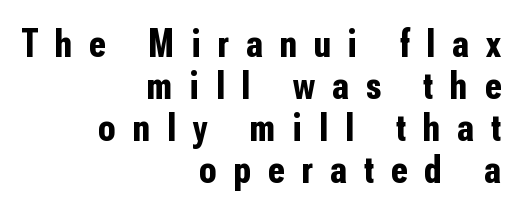
Q: Is the text bold? A: Yes.
Q: Is the text italic (slanted)? A: No, it is upright.
Q: Is the typeface a serif or a sans-serif typeface? A: Sans-serif.
Q: Is the text underlined? A: No.
Q: How is the paragraph aligned? A: Right-aligned.
Q: Is the spacing between letters normal or unusually wide? A: Unusually wide.
Q: Is the spacing between lines tight, normal or loose? A: Tight.
Q: Width (condensed, normal, or wide)? A: Condensed.
Q: Stroke contrast? A: Low.
Q: x-height? A: Medium.
Q: Monospaced? A: No.
